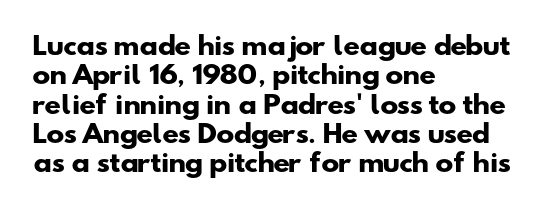
{"bold": "yes", "underline": "no", "align": "left", "line_spacing_ratio": 1.22, "letter_spacing": "normal", "letter_spacing_em": 0.0, "glyph_px": 24}
